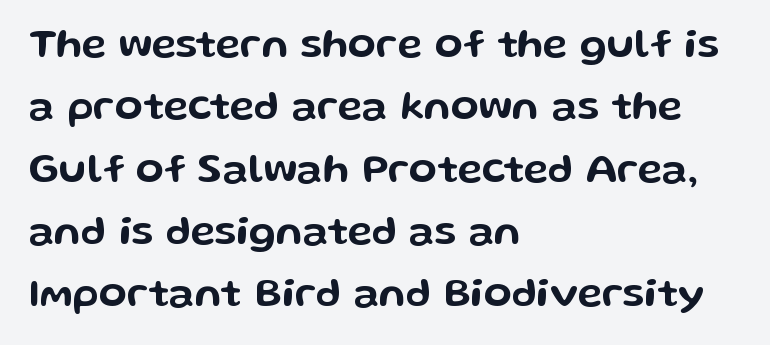
Any mark beneath the type? The region is blank. In CSS terms this would be text-align: left. How are the letters spaced? Ordinarily, with no added tracking. Look at the bottom of the vertical strokes: they stop flat, with no serifs. The type sits square on the baseline with zero lean.
